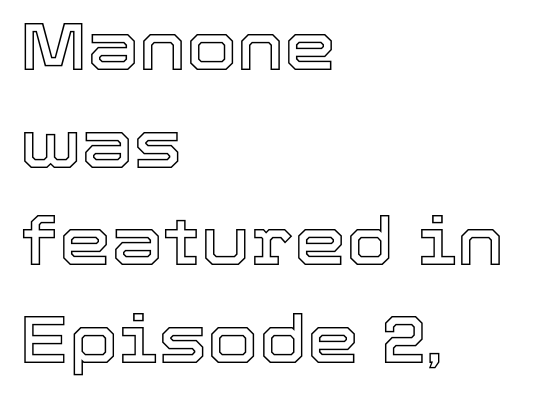
The image shows 66 px text type, upright; set left-aligned, normal line spacing (1.48x), normal letter spacing, not underlined; a medium x-height.
